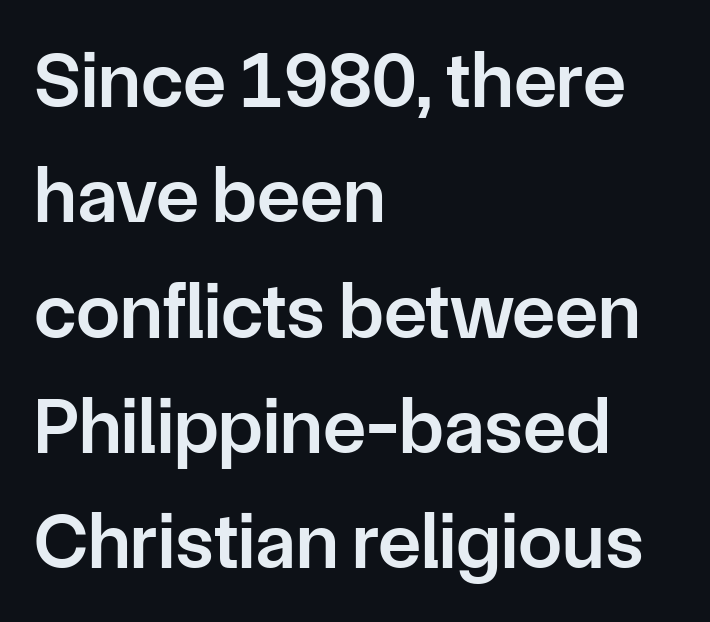
{"serif": "no", "italic": "no", "bold": "semi", "weight": "semibold", "width": "normal", "stroke_contrast": "low", "x_height": "medium", "monospaced": "no", "underline": "no", "align": "left", "line_spacing": "normal", "line_spacing_ratio": 1.46, "letter_spacing": "normal", "letter_spacing_em": 0.0, "glyph_px": 79}
